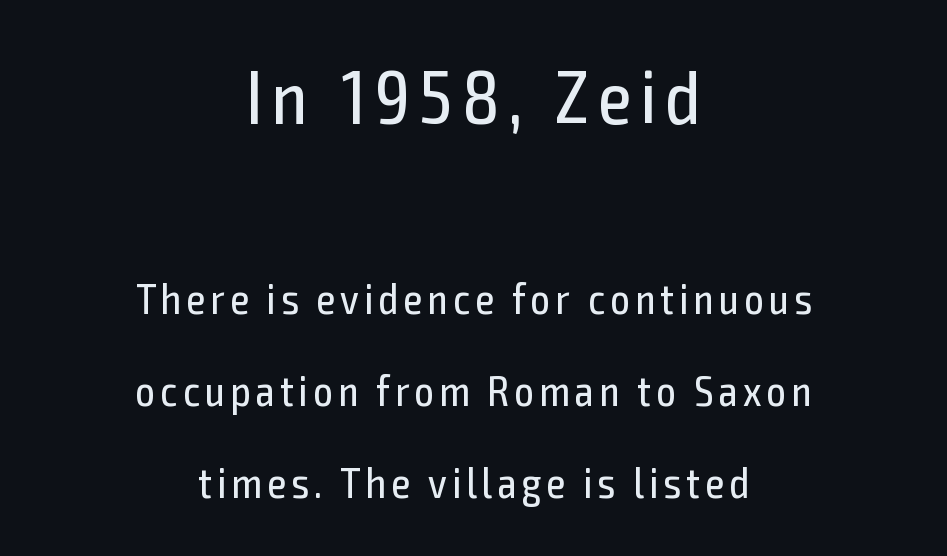
The image shows 76 px regular-weight, condensed sans-serif type, upright; set centered, loose line spacing (2.14x), not underlined; the first (top) block is 1.77x larger; a medium x-height.
